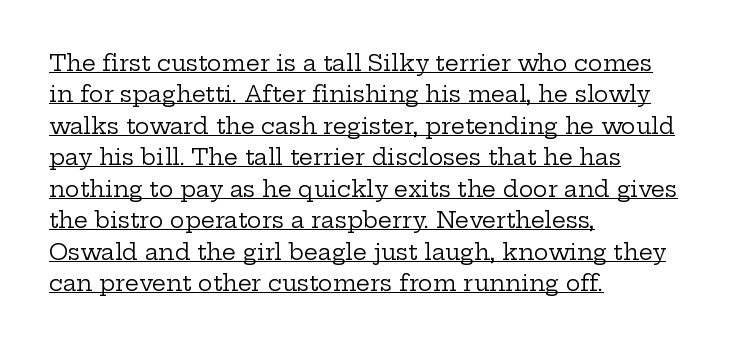
The weight would be labelled regular, book, light, or lighter still. Looks like someone drew a line under every word here. Line beginnings align vertically; line endings do not. This is roman type, the default non-slanted kind.
